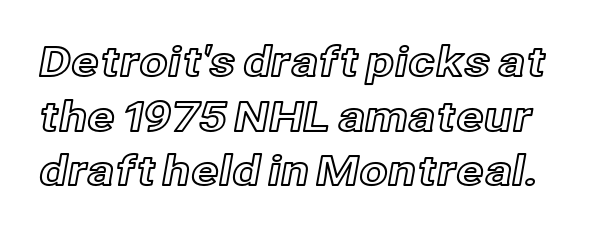
{"width": "normal", "x_height": "medium", "monospaced": "no", "underline": "no", "line_spacing": "normal", "line_spacing_ratio": 1.33, "letter_spacing": "normal", "letter_spacing_em": 0.0, "glyph_px": 41}
